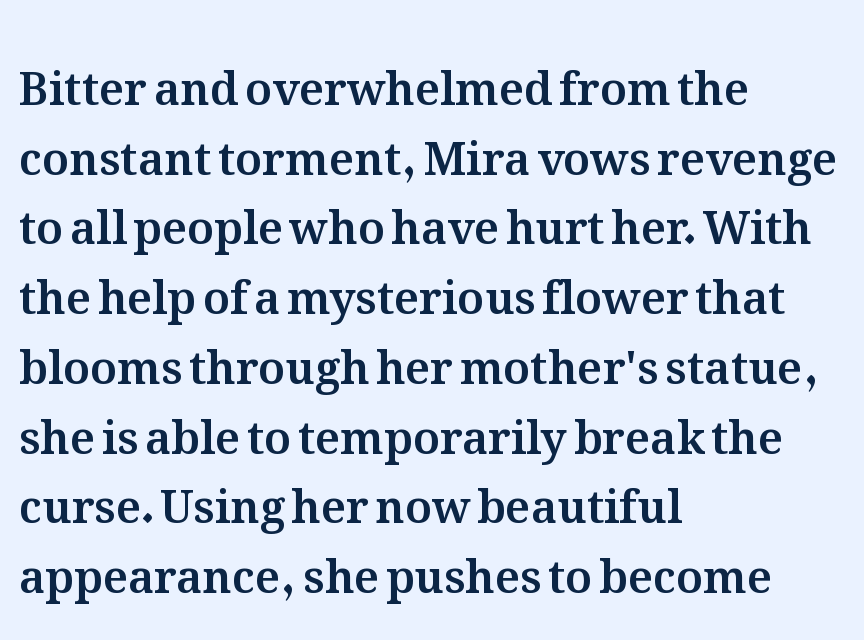
Q: Is the text italic (slanted)? A: No, it is upright.
Q: Is the text underlined? A: No.
Q: How is the paragraph aligned? A: Left-aligned.
Q: Is the spacing between letters normal or unusually wide? A: Normal.
Q: Is the spacing between lines tight, normal or loose? A: Normal.
Q: Width (condensed, normal, or wide)? A: Normal.
Q: Stroke contrast? A: Medium.
Q: x-height? A: Medium.
Q: Monospaced? A: No.
